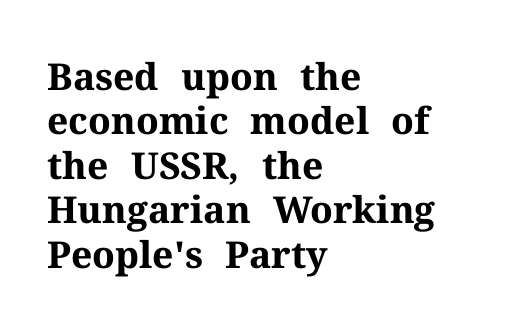
The paragraph shown leans on its left margin. These lines keep a tight, regular rhythm from letter to letter. It's the straight-up-and-down kind of type. Each letter's strokes conclude with small projecting serifs. Look at the stroke-to-counter ratio: heavy, a bold.
